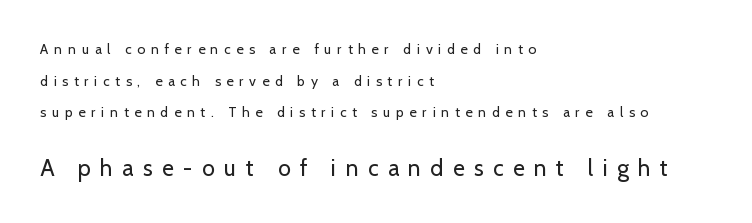
Compared with typical body copy, the letter spacing here is much looser. The typeface has the unassuming heft of standard copy or less. The passage shown is not underscored anywhere. Unlike italic type, these characters show no tilt at all. Size hierarchy here favors the trailing block over the leading one. Horizontal alignment here is leftward, the default for most running prose.
